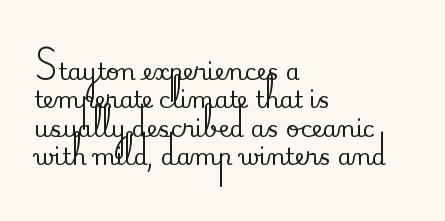
Q: Is the text italic (slanted)? A: No, it is upright.
Q: Is the text underlined? A: No.
Q: How is the paragraph aligned? A: Left-aligned.
Q: Is the spacing between letters normal or unusually wide? A: Normal.
